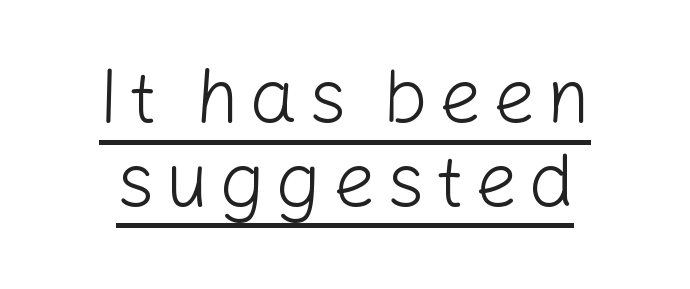
Q: Is the text bold? A: No.
Q: Is the text italic (slanted)? A: No, it is upright.
Q: Is the typeface a serif or a sans-serif typeface? A: Sans-serif.
Q: Is the text underlined? A: Yes.
Q: How is the paragraph aligned? A: Centered.
Q: Is the spacing between lines tight, normal or loose? A: Tight.
Q: Width (condensed, normal, or wide)? A: Normal.
Q: Stroke contrast? A: Low.
Q: x-height? A: Medium.
Q: Monospaced? A: No.
